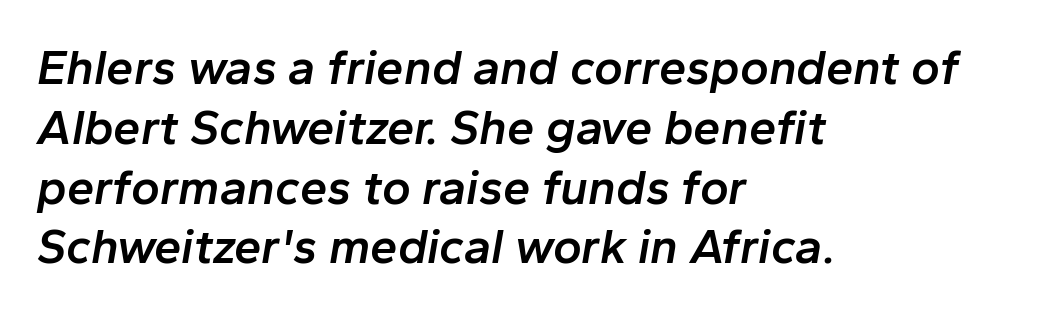
The image shows 49 px semibold type, italic (leaning right); set left-aligned, line spacing 1.22x, normal letter spacing, not underlined; low stroke contrast and a medium x-height.
